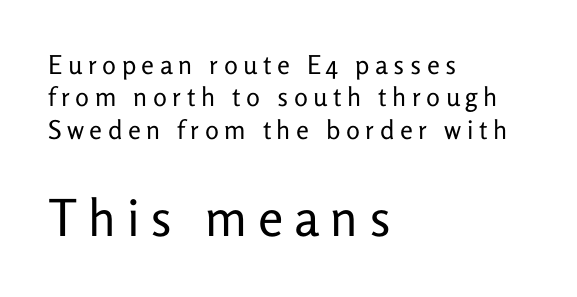
{"serif": "no", "italic": "no", "bold": "no", "weight": "regular", "width": "normal", "stroke_contrast": "low", "x_height": "medium", "monospaced": "no", "underline": "no", "align": "left", "line_spacing": "normal", "line_spacing_ratio": 1.25, "letter_spacing": "wide", "letter_spacing_em": 0.21, "larger_block": "second", "size_ratio": 1.96, "glyph_px": 51}
